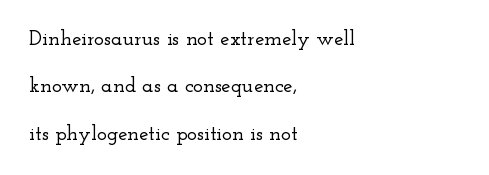
The image shows 21 px text type, upright; set left-aligned, loose line spacing (2.26x), normal letter spacing, not underlined.
